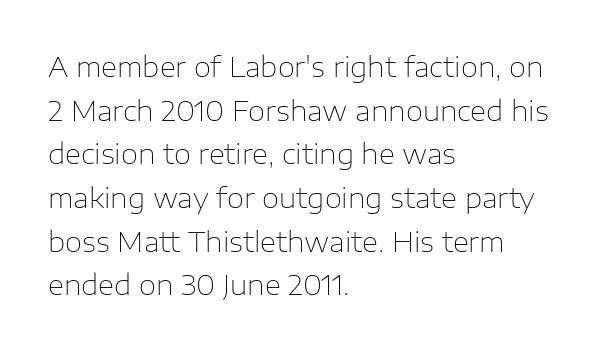
{"serif": "no", "italic": "no", "bold": "no", "weight": "thin", "width": "normal", "stroke_contrast": "low", "x_height": "medium", "monospaced": "no", "underline": "no", "align": "left", "line_spacing": "normal", "line_spacing_ratio": 1.56, "letter_spacing": "normal", "letter_spacing_em": 0.0, "glyph_px": 28}
